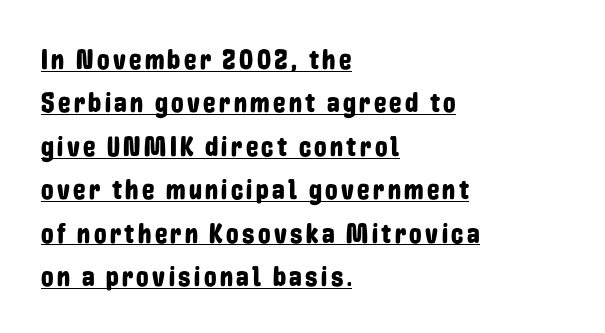
{"serif": "no", "italic": "no", "width": "condensed", "stroke_contrast": "low", "x_height": "medium", "monospaced": "no", "underline": "yes", "align": "left", "line_spacing": "normal", "line_spacing_ratio": 1.55, "glyph_px": 28}
